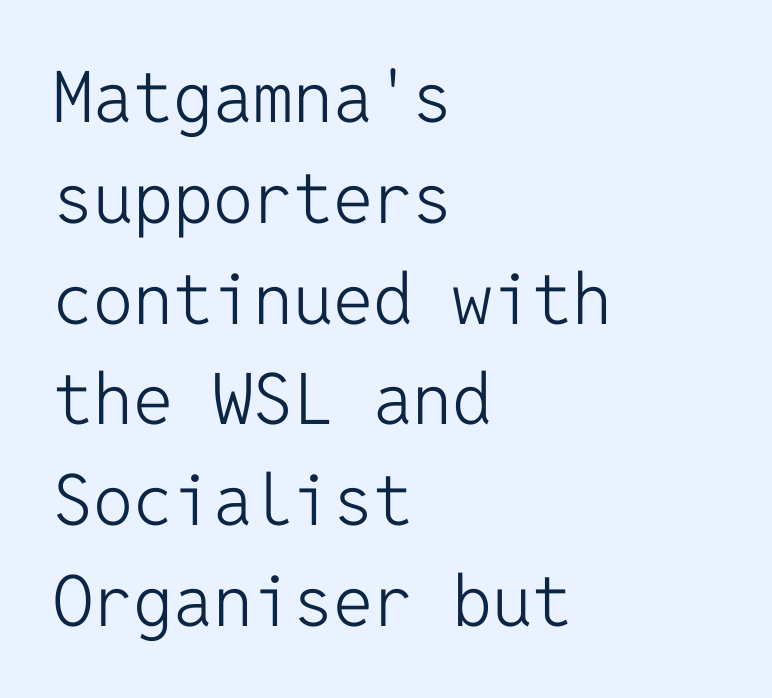
Q: Is the text bold? A: No.
Q: Is the text italic (slanted)? A: No, it is upright.
Q: Is the typeface a serif or a sans-serif typeface? A: Sans-serif.
Q: Is the text underlined? A: No.
Q: How is the paragraph aligned? A: Left-aligned.
Q: Is the spacing between letters normal or unusually wide? A: Normal.
Q: Is the spacing between lines tight, normal or loose? A: Normal.
Q: Width (condensed, normal, or wide)? A: Normal.
Q: Stroke contrast? A: Low.
Q: x-height? A: Medium.
Q: Monospaced? A: Yes.
